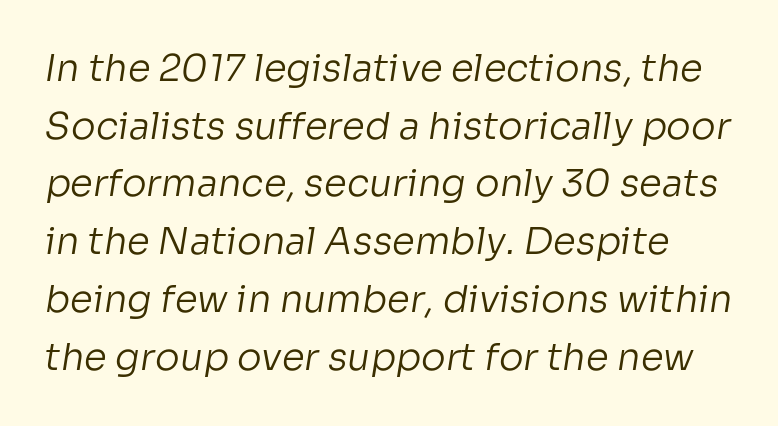
Between one letter and the next there's only the usual sliver of space. The gap between lines stays unmarked. In terms of letterform style, serifs are entirely absent. Spacing verdict: proportional, widths tailored to each character. The font is comparable to plain body text, perhaps lighter. The passage shown stacks its lines at a standard gap.
